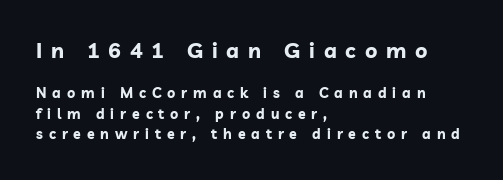
Type size steps down from the first block to the second. Evenly set lines give the paragraph a standard silhouette. Characters follow at a spacing far wider than the type designer built in. The typesetter chose a ragged-right arrangement here.
